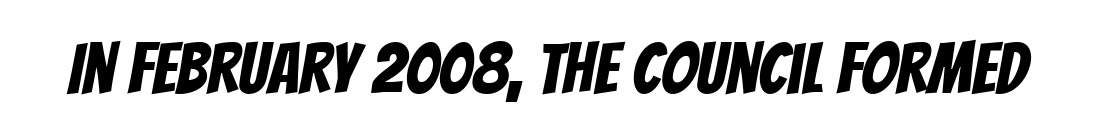
{"serif": "no", "width": "condensed", "stroke_contrast": "low", "x_height": "large", "monospaced": "no", "underline": "no", "letter_spacing": "normal", "letter_spacing_em": 0.0, "glyph_px": 71}
